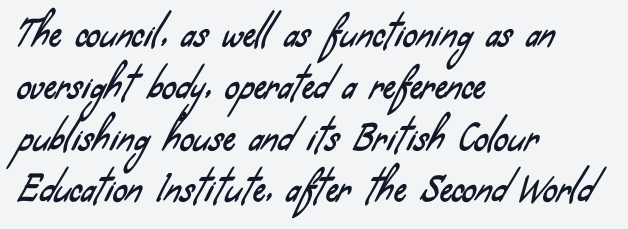
Leading matches the norm, producing a regular column. Character widths vary here, with narrow letters taking less room than wide ones. Is the letter spacing exaggerated? No — it looks like the ordinary default. If you drew a ruler down the left edge, every line would touch it. Typographically, this falls in the sans-serif category.
